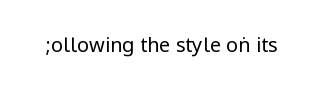
{"italic": "no", "bold": "no", "underline": "no", "letter_spacing": "normal", "letter_spacing_em": 0.0, "glyph_px": 20}
